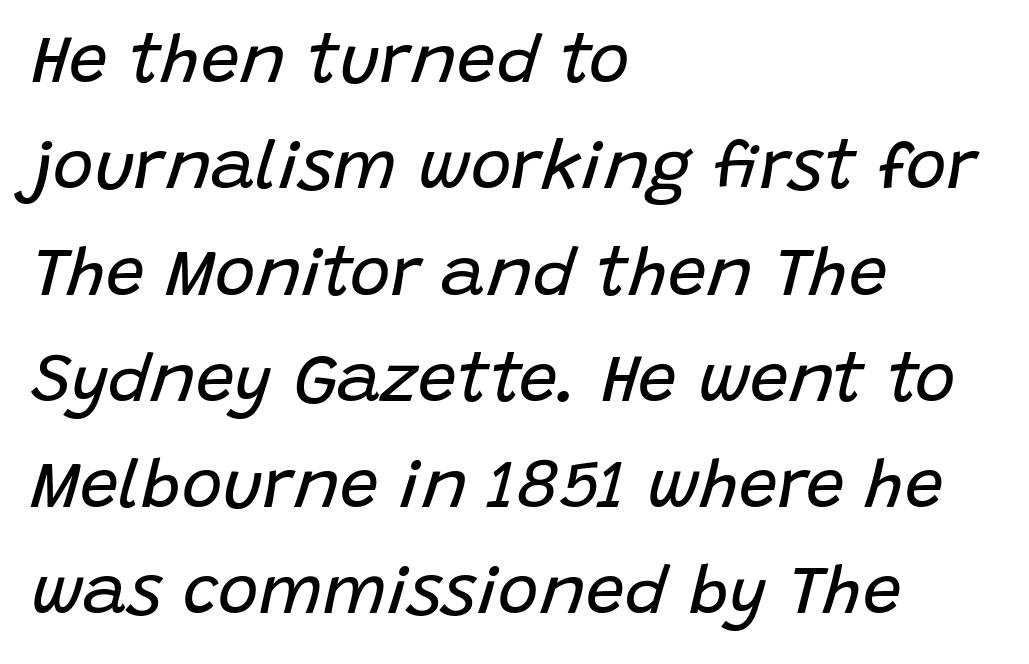
{"italic": "yes", "lean": "right", "slant_degrees": 15, "bold": "no", "weight": "regular", "width": "normal", "stroke_contrast": "low", "x_height": "large", "monospaced": "no", "underline": "no", "align": "left", "line_spacing": "normal", "line_spacing_ratio": 1.54, "letter_spacing": "normal", "letter_spacing_em": 0.0, "glyph_px": 69}
